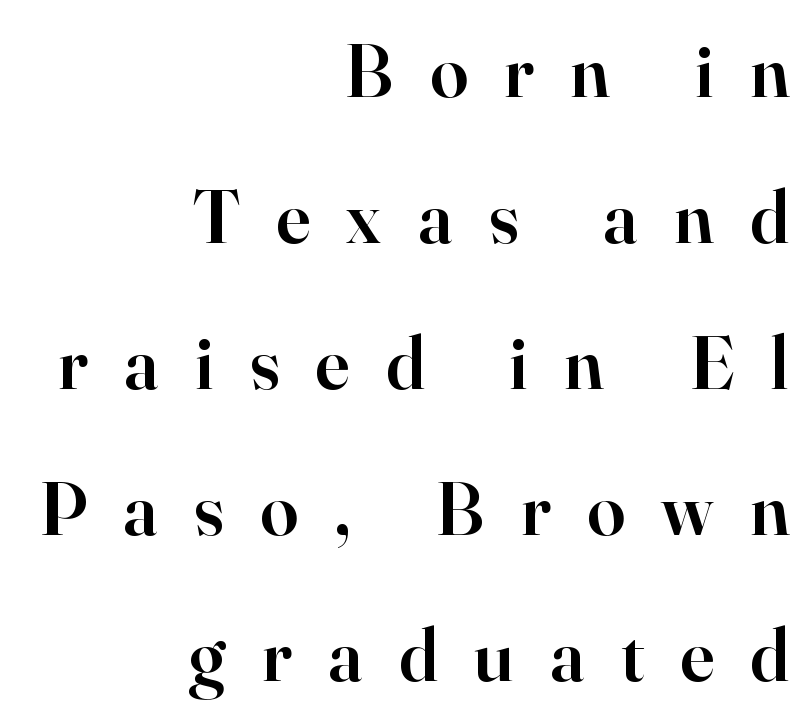
Q: Is the text bold? A: Semi-bold.
Q: Is the text italic (slanted)? A: No, it is upright.
Q: Is the typeface a serif or a sans-serif typeface? A: Serif.
Q: Is the text underlined? A: No.
Q: How is the paragraph aligned? A: Right-aligned.
Q: Is the spacing between letters normal or unusually wide? A: Unusually wide.
Q: Is the spacing between lines tight, normal or loose? A: Loose.
Q: Width (condensed, normal, or wide)? A: Normal.
Q: Stroke contrast? A: High.
Q: x-height? A: Small.
Q: Monospaced? A: No.
